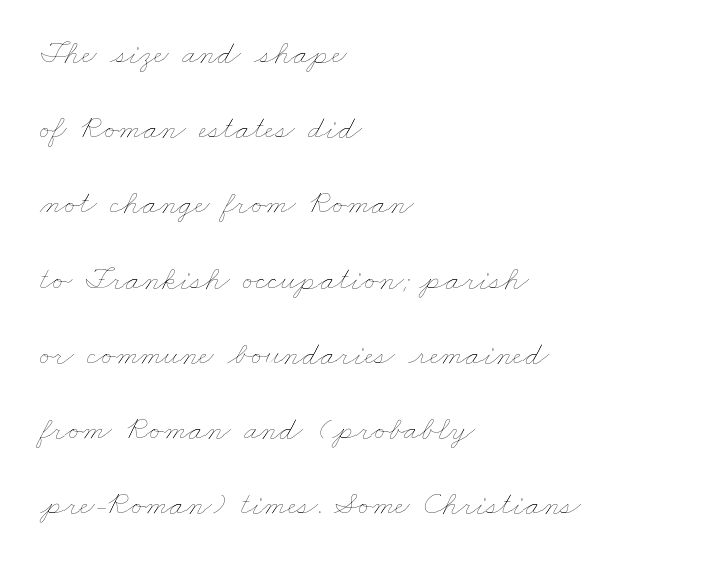
The image shows 33 px thin, wide type; set left-aligned, loose line spacing (2.28x), normal letter spacing, not underlined; low stroke contrast and a small x-height.
